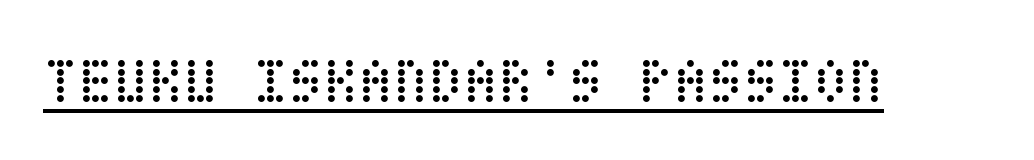
{"italic": "no", "bold": "no", "weight": "regular", "width": "condensed", "stroke_contrast": "low", "x_height": "large", "underline": "yes", "letter_spacing": "normal", "letter_spacing_em": 0.0, "glyph_px": 64}
